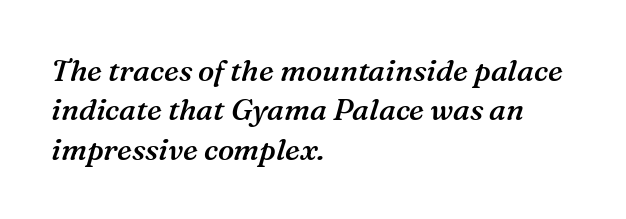
Each row of text sits above clean, open space. Summary of vertical rhythm: regular, with standard interline spacing. Every letter is mildly thick-stroked: semibold rather than bold. Check where the strokes stop: tiny serifs finish them off. Is this a fixed-width face? No — the glyphs have proportional, varying widths.
